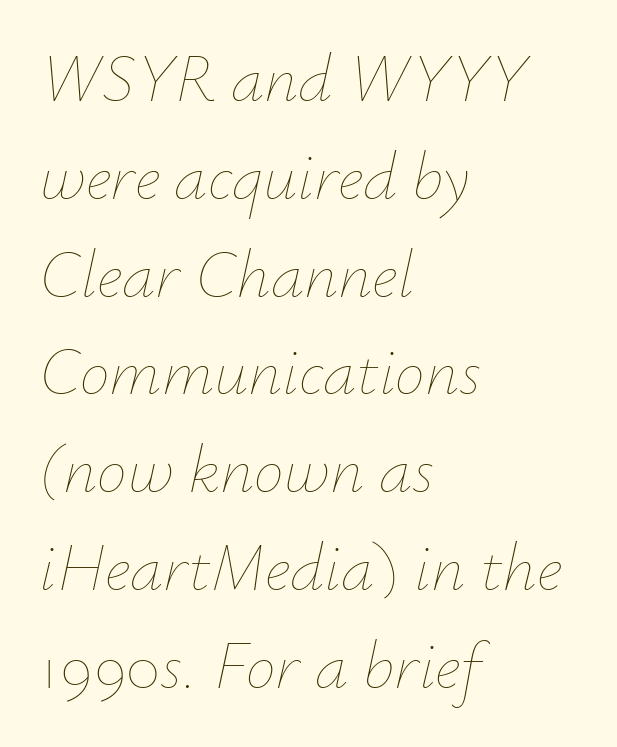
The image shows 67 px thin type, italic (leaning right); set left-aligned, normal line spacing (1.46x), normal letter spacing, not underlined; low stroke contrast and a small x-height.
